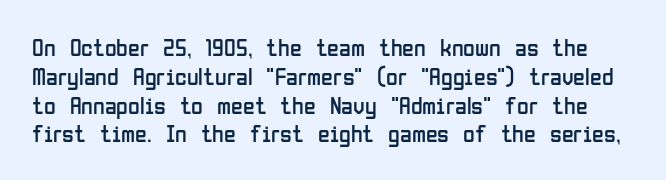
Caption: face not bold, strokes unweighted. Posture: upright roman. Observe the ordinary spacing: letters are neighbours, not strangers. Honestly, there is no underline to notice here at all.
